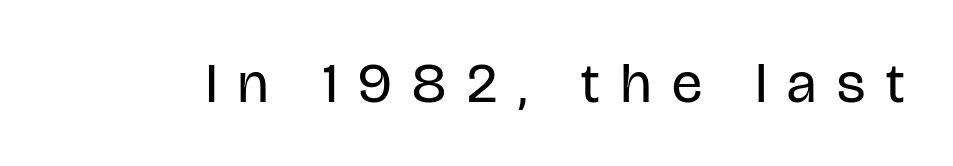
A bare baseline throughout the passage. Stems here are at most as thick as an everyday book face. Proportional: the letters do not fall into vertical columns. Posture: vertical. Letter spacing: wide.
